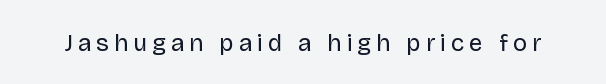
Glyph-to-glyph distance is far greater than everyday printed text. The type sits square on the baseline with zero lean. Stems and bowls with no extra thickness — not bold. Clear beneath every line of the passage.
